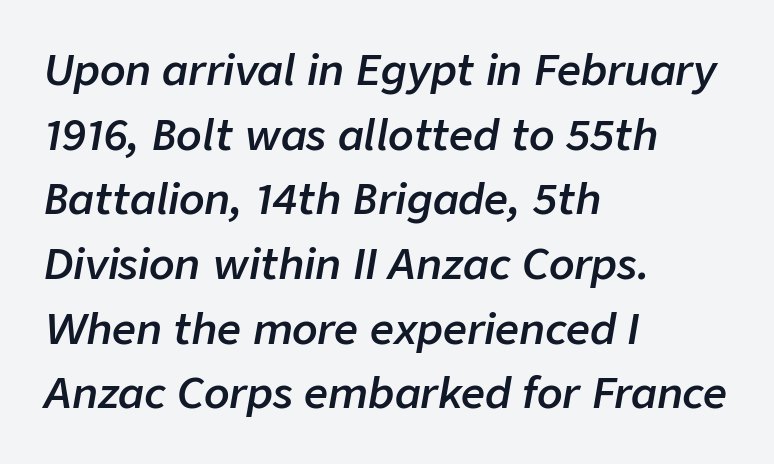
Q: Is the text bold? A: Semi-bold.
Q: Is the text italic (slanted)? A: Yes, it leans right by about 9 degrees.
Q: Is the text underlined? A: No.
Q: How is the paragraph aligned? A: Left-aligned.
Q: Is the spacing between letters normal or unusually wide? A: Normal.
Q: Is the spacing between lines tight, normal or loose? A: Normal.
Q: Width (condensed, normal, or wide)? A: Normal.
Q: Stroke contrast? A: Low.
Q: x-height? A: Medium.
Q: Monospaced? A: No.
